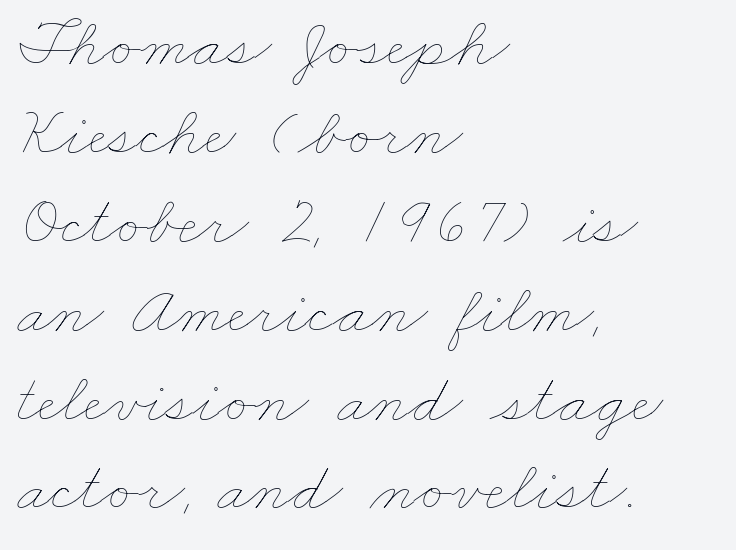
The image shows 70 px thin, wide type; set left-aligned, normal line spacing (1.27x), normal letter spacing, not underlined; low stroke contrast and a small x-height.
